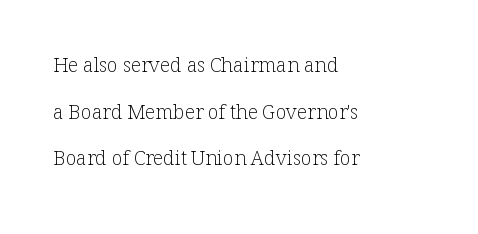
Q: Is the text bold? A: No.
Q: Is the text italic (slanted)? A: No, it is upright.
Q: Is the text underlined? A: No.
Q: How is the paragraph aligned? A: Left-aligned.
Q: Is the spacing between letters normal or unusually wide? A: Normal.
Q: Is the spacing between lines tight, normal or loose? A: Loose.
